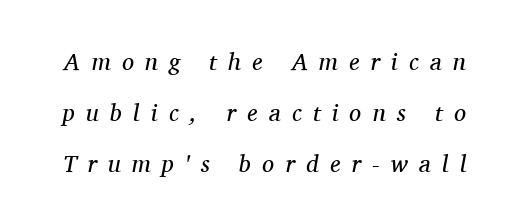
{"italic": "yes", "lean": "right", "slant_degrees": 11, "bold": "no", "underline": "no", "line_spacing": "loose", "line_spacing_ratio": 2.12, "letter_spacing": "wide", "letter_spacing_em": 0.47, "glyph_px": 24}
